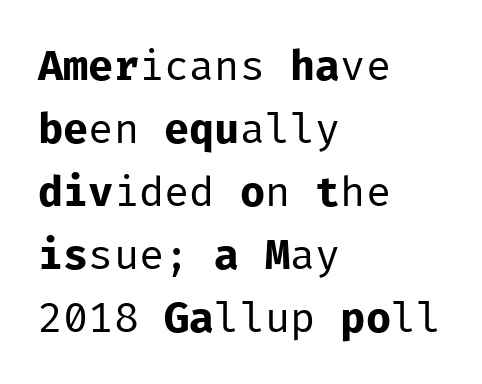
Q: Is the text bold? A: No.
Q: Is the text italic (slanted)? A: No, it is upright.
Q: Is the typeface a serif or a sans-serif typeface? A: Sans-serif.
Q: Is the text underlined? A: No.
Q: How is the paragraph aligned? A: Left-aligned.
Q: Is the spacing between letters normal or unusually wide? A: Normal.
Q: Is the spacing between lines tight, normal or loose? A: Normal.
Q: Width (condensed, normal, or wide)? A: Normal.
Q: Stroke contrast? A: Low.
Q: x-height? A: Medium.
Q: Monospaced? A: Yes.
